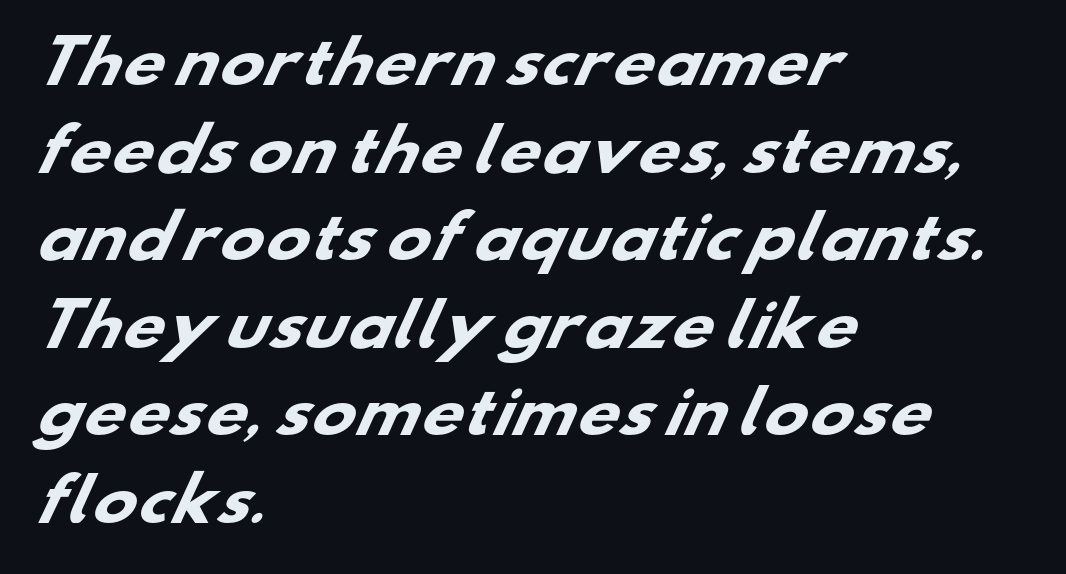
{"serif": "no", "bold": "yes", "weight": "heavy", "width": "wide", "stroke_contrast": "low", "x_height": "small", "monospaced": "no", "underline": "no", "align": "left", "line_spacing": "normal", "line_spacing_ratio": 1.51, "letter_spacing": "normal", "letter_spacing_em": 0.0, "glyph_px": 58}
